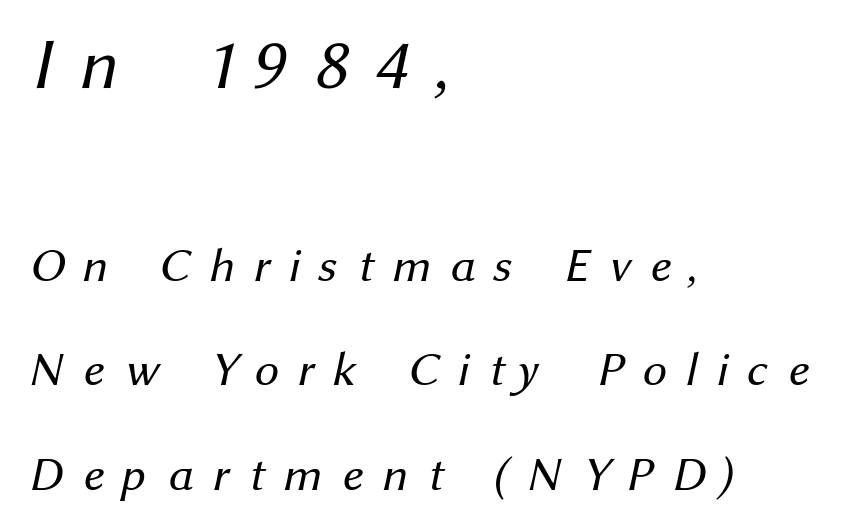
{"serif": "no", "bold": "no", "weight": "regular", "width": "normal", "stroke_contrast": "medium", "x_height": "medium", "monospaced": "no", "underline": "no", "align": "left", "line_spacing": "loose", "line_spacing_ratio": 2.18, "letter_spacing": "wide", "letter_spacing_em": 0.39, "larger_block": "first", "size_ratio": 1.5, "glyph_px": 72}
